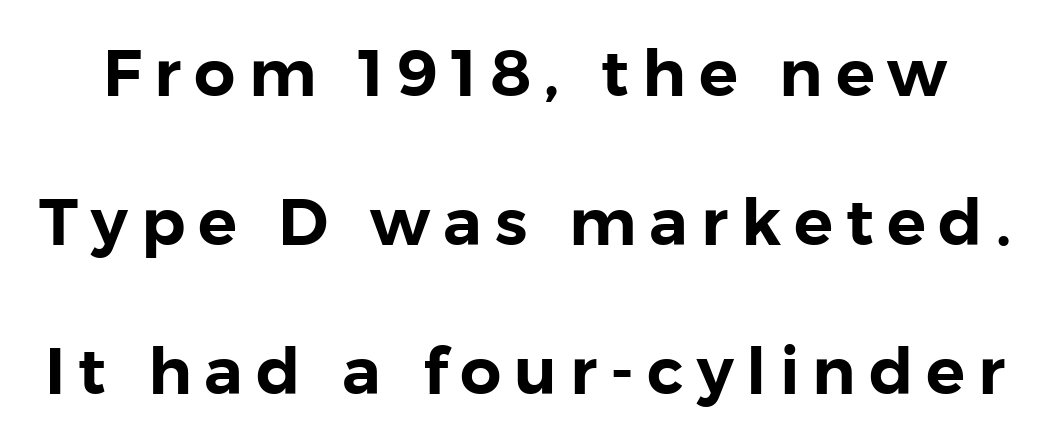
Designer's note — italics off, roman on. The letters are spread apart with noticeably loose tracking. Think of a printed novel: that variable character pitch is what you see here. In terms of letterform style, serifs are entirely absent.
